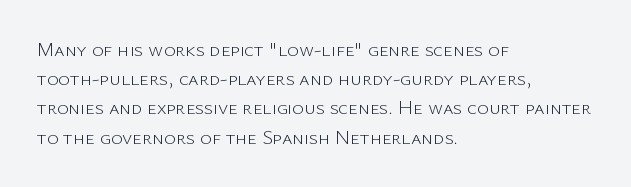
A normal amount of white space separates one row of letters from the next. The foot of each line stays bare and open. The ragged edge is on the right, which tells us the setting is flush left. This sample uses an upright cut, with every glyph sitting square on the baseline. No chunkiness to these letters — they're not bold. Does extra space separate the letters? No, they use regular spacing.
